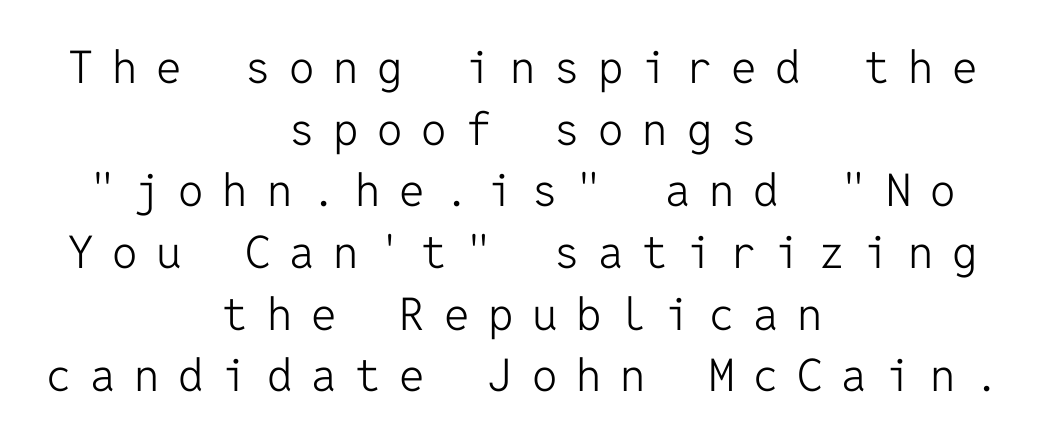
A bare baseline throughout the passage. The leading is moderate, giving the passage an even texture. There is plenty of visible air inserted between adjacent glyphs. Designer's note — italics off, roman on. Is this a sans? Yes — the strokes have no serifs.
